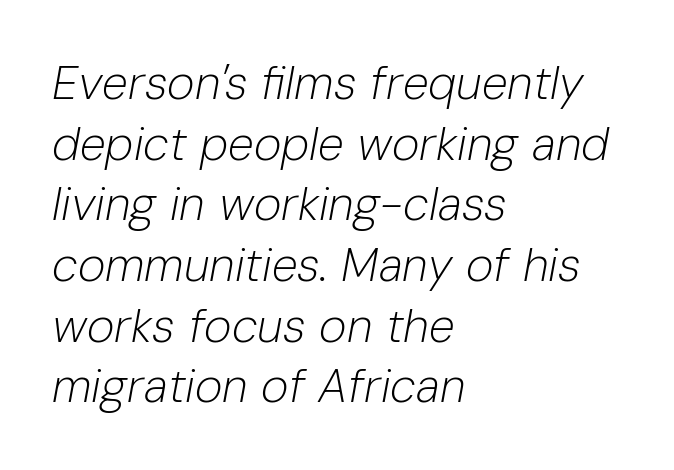
{"italic": "yes", "lean": "right", "slant_degrees": 10, "bold": "no", "weight": "light", "width": "normal", "stroke_contrast": "low", "x_height": "medium", "monospaced": "no", "underline": "no", "align": "left", "line_spacing": "normal", "line_spacing_ratio": 1.29, "letter_spacing": "normal", "letter_spacing_em": 0.0, "glyph_px": 47}
